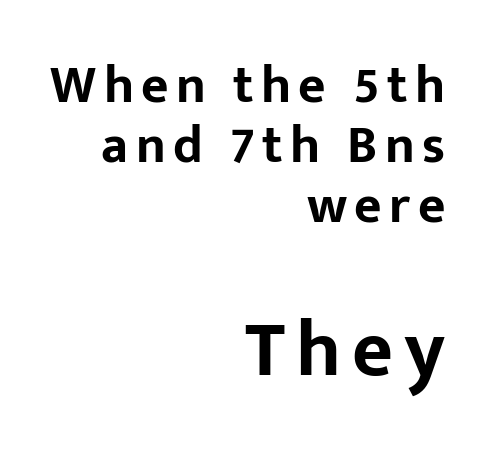
The image shows 79 px bold sans-serif type, upright; set right-aligned, tight line spacing (1.13x), not underlined; the second (bottom) block is 1.49x larger; low stroke contrast and a medium x-height.
